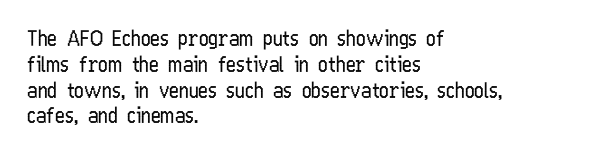
Q: Is the text bold? A: No.
Q: Is the text italic (slanted)? A: No, it is upright.
Q: Is the text underlined? A: No.
Q: How is the paragraph aligned? A: Left-aligned.
Q: Is the spacing between letters normal or unusually wide? A: Normal.
